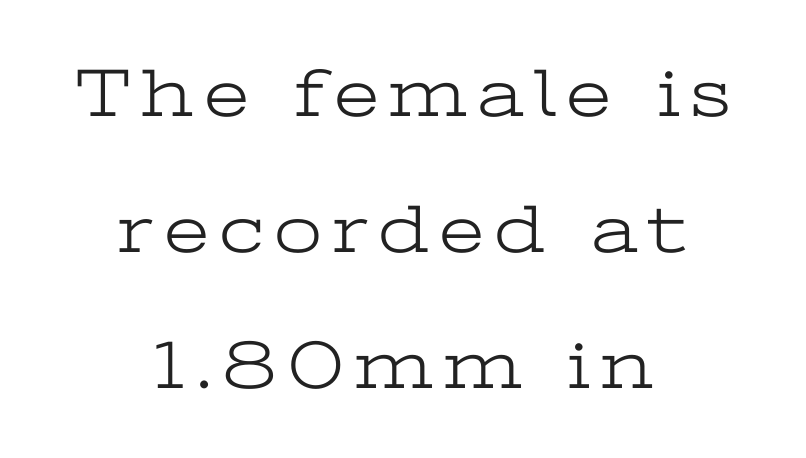
Letterform terminals end in serifs throughout the passage. Posture: upright roman. Stems here are at most as thick as an everyday book face. Where is the straight margin? There isn't one; the lines are centered. Think of a printed novel: that variable character pitch is what you see here.
